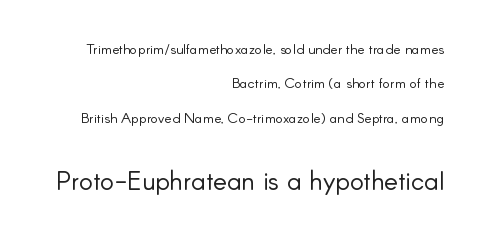
Q: Is the text bold? A: No.
Q: Is the text italic (slanted)? A: No, it is upright.
Q: Is the text underlined? A: No.
Q: How is the paragraph aligned? A: Right-aligned.
Q: Is the spacing between letters normal or unusually wide? A: Normal.
Q: Is the spacing between lines tight, normal or loose? A: Loose.
Q: Which block of text is set in a larger size, the first (top) or the second (bottom)? A: The second (bottom) one.
